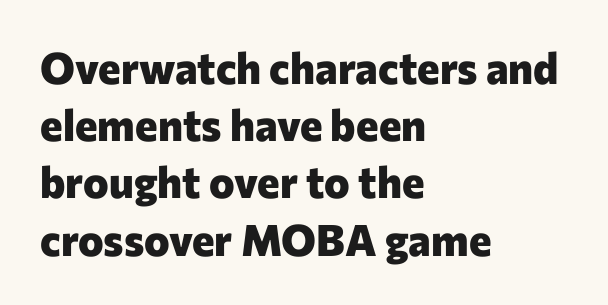
The image shows 43 px heavy sans-serif type, upright; set left-aligned, normal line spacing (1.33x), normal letter spacing, not underlined; low stroke contrast and a medium x-height.
